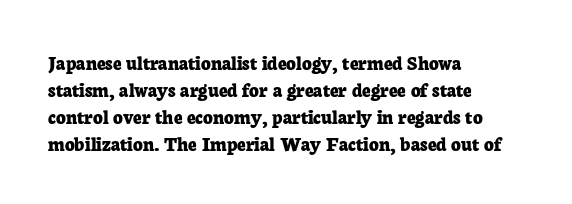
Q: Is the text bold? A: Yes.
Q: Is the text italic (slanted)? A: No, it is upright.
Q: Is the text underlined? A: No.
Q: How is the paragraph aligned? A: Left-aligned.
Q: Is the spacing between letters normal or unusually wide? A: Normal.
Q: Is the spacing between lines tight, normal or loose? A: Normal.
